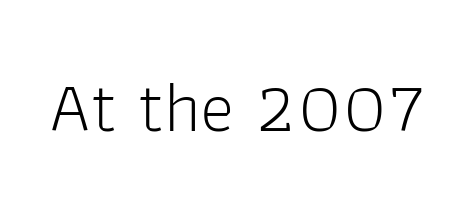
Bare-footed words on every line. Proportional: the letters do not fall into vertical columns. These lines keep a tight, regular rhythm from letter to letter. Compared with a typical body face, this is equally light or lighter still. The letters stand straight up with perfectly vertical stems.
